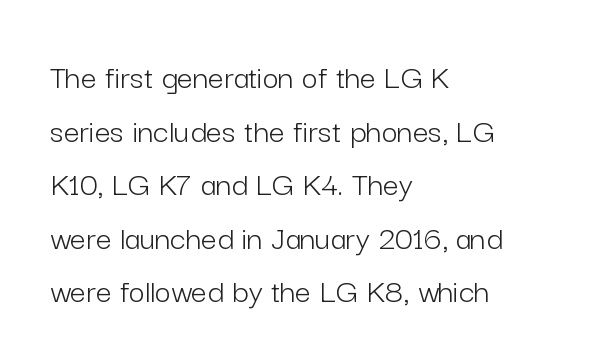
{"serif": "no", "italic": "no", "bold": "no", "weight": "light", "width": "normal", "stroke_contrast": "low", "x_height": "medium", "monospaced": "no", "underline": "no", "align": "left", "line_spacing": "normal", "line_spacing_ratio": 1.53, "letter_spacing": "normal", "letter_spacing_em": 0.0, "glyph_px": 35}
